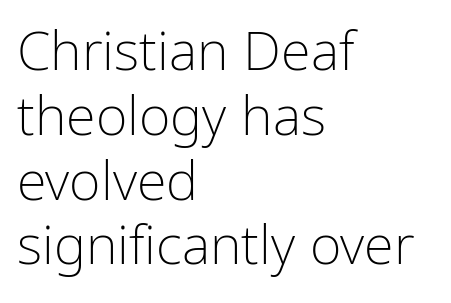
This sample uses plain, unmodified letter spacing. The typography opts for an upright posture over an oblique one. The paragraph shown leans on its left margin. The passage shown is not underscored anywhere. Spacing verdict: proportional, widths tailored to each character.
